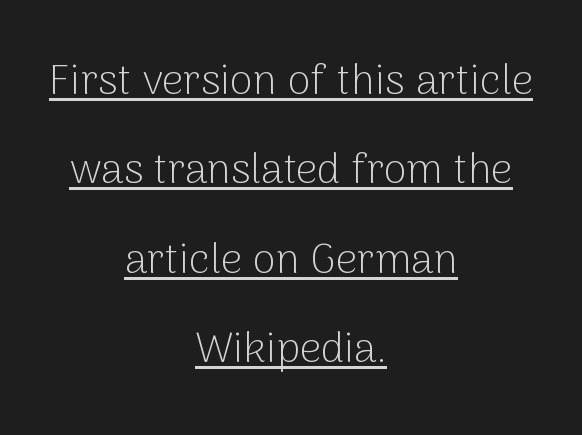
Q: Is the text bold? A: No.
Q: Is the text italic (slanted)? A: No, it is upright.
Q: Is the typeface a serif or a sans-serif typeface? A: Sans-serif.
Q: Is the text underlined? A: Yes.
Q: How is the paragraph aligned? A: Centered.
Q: Is the spacing between letters normal or unusually wide? A: Normal.
Q: Is the spacing between lines tight, normal or loose? A: Loose.
Q: Width (condensed, normal, or wide)? A: Normal.
Q: Stroke contrast? A: Low.
Q: x-height? A: Medium.
Q: Monospaced? A: No.
